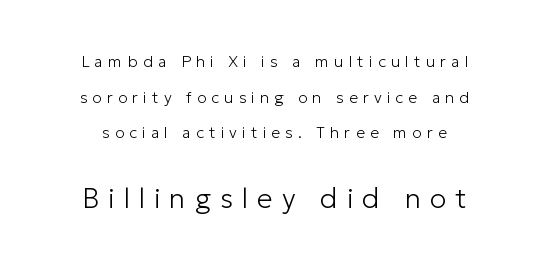
Q: Is the text bold? A: No.
Q: Is the text italic (slanted)? A: No, it is upright.
Q: Is the typeface a serif or a sans-serif typeface? A: Sans-serif.
Q: Is the text underlined? A: No.
Q: Is the spacing between letters normal or unusually wide? A: Unusually wide.
Q: Is the spacing between lines tight, normal or loose? A: Loose.
Q: Which block of text is set in a larger size, the first (top) or the second (bottom)? A: The second (bottom) one.
Q: Width (condensed, normal, or wide)? A: Normal.
Q: Stroke contrast? A: Low.
Q: x-height? A: Medium.
Q: Monospaced? A: No.
